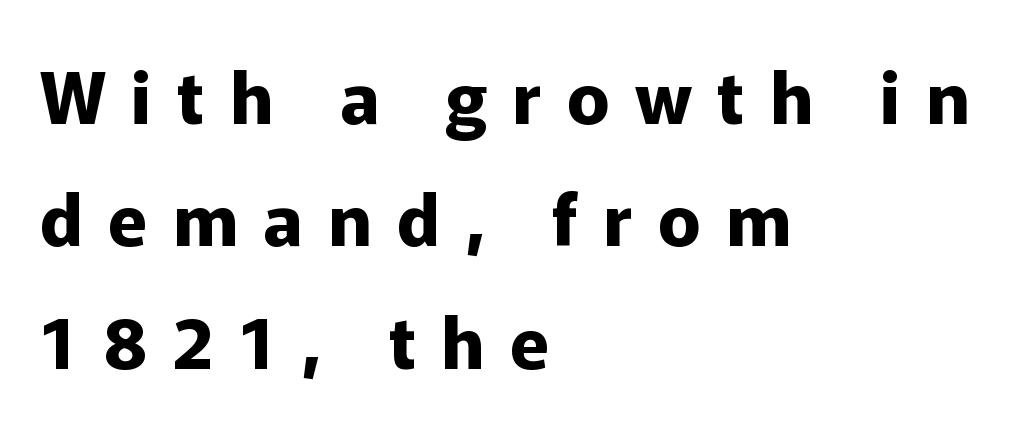
The image shows 72 px bold sans-serif type, upright; set left-aligned, normal line spacing (1.7x), unusually wide letter spacing (+0.35 em), not underlined; low stroke contrast and a medium x-height.
